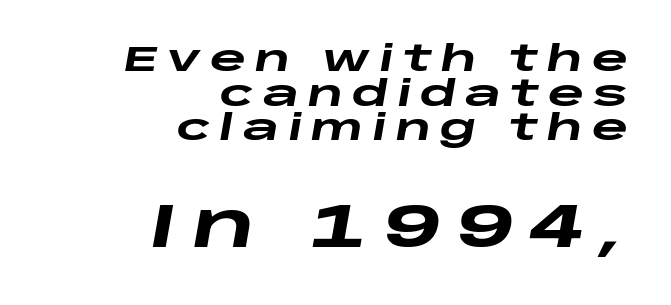
Q: Is the text bold? A: Yes.
Q: Is the text italic (slanted)? A: Yes, it leans right by about 10 degrees.
Q: Is the text underlined? A: No.
Q: How is the paragraph aligned? A: Right-aligned.
Q: Is the spacing between letters normal or unusually wide? A: Unusually wide.
Q: Is the spacing between lines tight, normal or loose? A: Tight.
Q: Which block of text is set in a larger size, the first (top) or the second (bottom)? A: The second (bottom) one.
Q: Width (condensed, normal, or wide)? A: Wide.
Q: Stroke contrast? A: Low.
Q: x-height? A: Large.
Q: Monospaced? A: No.
